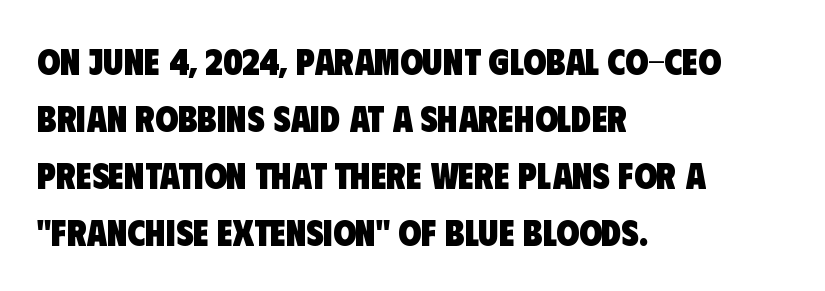
The image shows 37 px heavy, condensed sans-serif type; set left-aligned, normal line spacing (1.54x), normal letter spacing, not underlined; low stroke contrast and a large x-height.
